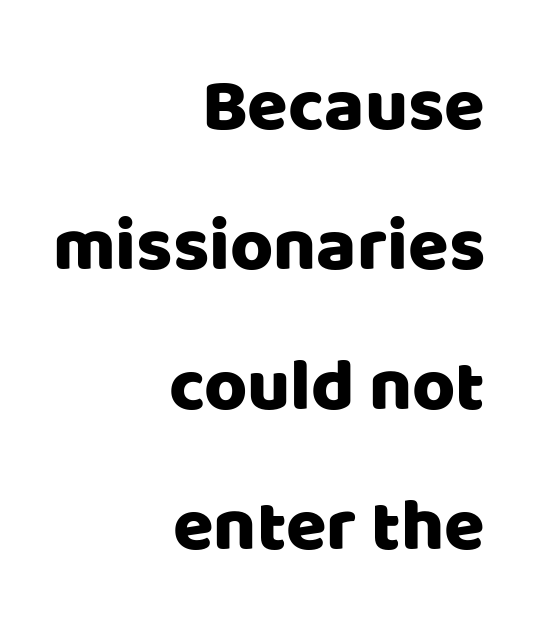
The rendering uses natural spacing where letterforms have individual widths. Each line ends at the same right margin while the left side varies. Stroke terminals: plain, sans-serif. The area under the type is left untouched.
